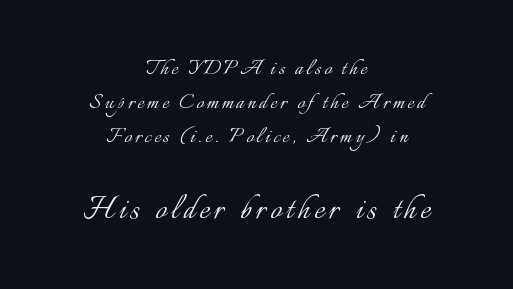
Q: Is the text bold? A: No.
Q: Is the text italic (slanted)? A: Yes.
Q: Is the text underlined? A: No.
Q: How is the paragraph aligned? A: Centered.
Q: Is the spacing between lines tight, normal or loose? A: Normal.
Q: Which block of text is set in a larger size, the first (top) or the second (bottom)? A: The second (bottom) one.
Q: Width (condensed, normal, or wide)? A: Normal.
Q: Stroke contrast? A: Low.
Q: x-height? A: Small.
Q: Monospaced? A: No.
